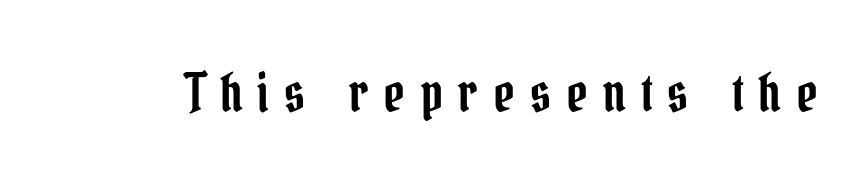
The face used here is rendered with a markedly widened letterfit. Does the type have serifs? Yes, each stem ends in a small foot. Varying glyph widths throughout — classic text-font behaviour. Check the space under the baseline: it is left empty.
